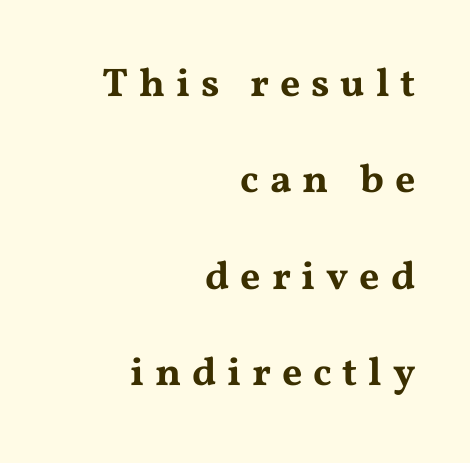
Q: Is the text italic (slanted)? A: No, it is upright.
Q: Is the typeface a serif or a sans-serif typeface? A: Serif.
Q: Is the text underlined? A: No.
Q: How is the paragraph aligned? A: Right-aligned.
Q: Is the spacing between letters normal or unusually wide? A: Unusually wide.
Q: Is the spacing between lines tight, normal or loose? A: Loose.
Q: Width (condensed, normal, or wide)? A: Wide.
Q: Stroke contrast? A: Medium.
Q: x-height? A: Medium.
Q: Monospaced? A: No.
